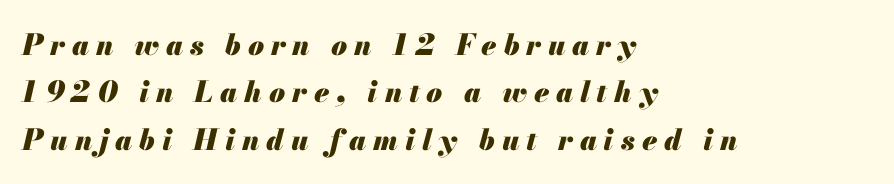
Varying glyph widths throughout — classic text-font behaviour. The sample has been set heavy, in full bold. The space beneath each line is pristine and unruled. The font's italic variant was chosen for this text. All the whitespace from short lines collects on the right.
